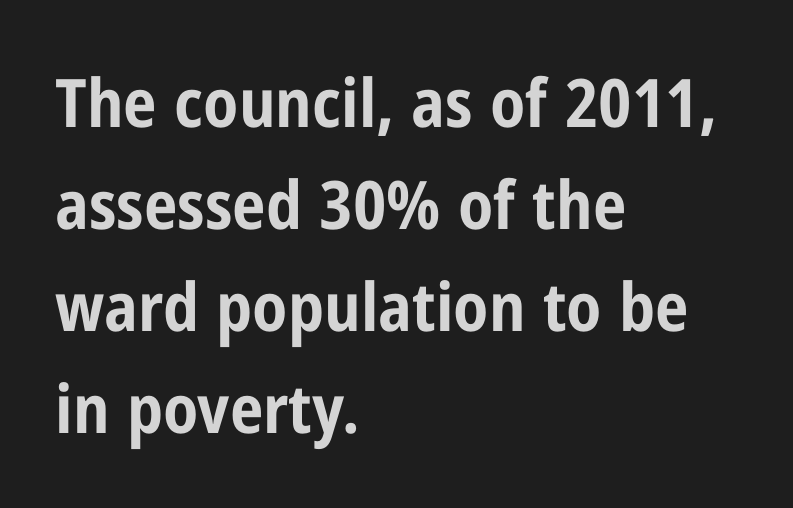
Q: Is the text bold? A: Yes.
Q: Is the text italic (slanted)? A: No, it is upright.
Q: Is the typeface a serif or a sans-serif typeface? A: Sans-serif.
Q: Is the text underlined? A: No.
Q: How is the paragraph aligned? A: Left-aligned.
Q: Is the spacing between letters normal or unusually wide? A: Normal.
Q: Is the spacing between lines tight, normal or loose? A: Normal.
Q: Width (condensed, normal, or wide)? A: Condensed.
Q: Stroke contrast? A: Low.
Q: x-height? A: Medium.
Q: Monospaced? A: No.
